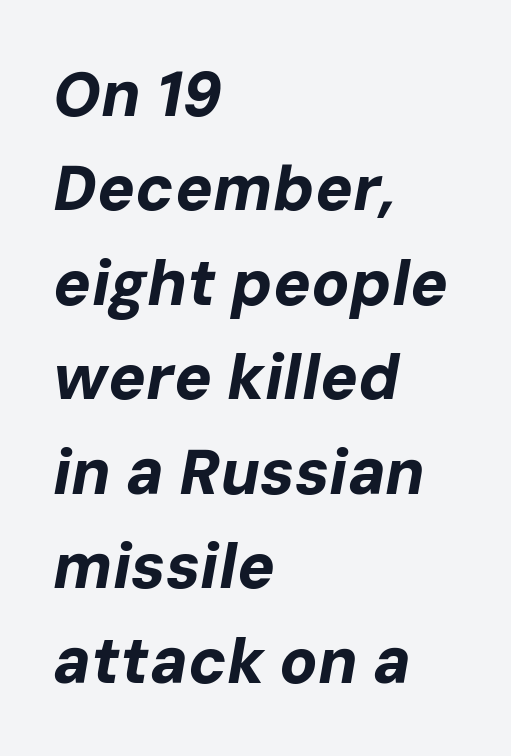
The letters sit at their default tracking, neither squeezed nor spread. These lines are rendered in a variable-pitch font. Heavy-handed strokes throughout: this text is bold. The string is rendered with underlining switched off.
